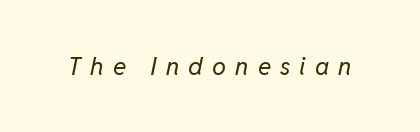
The image shows 25 px text type, italic (leaning right); set unusually wide letter spacing (+0.36 em), not underlined.
